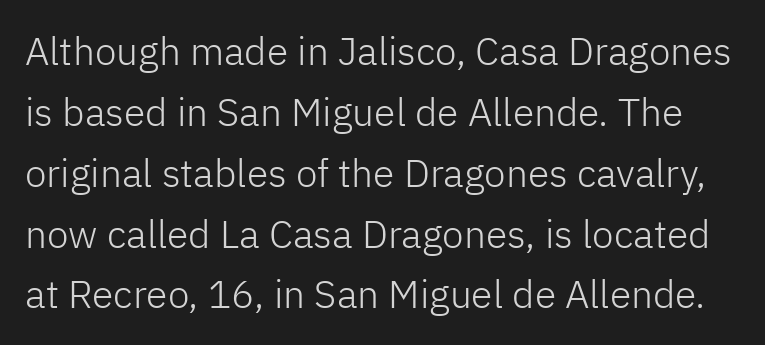
Q: Is the text bold? A: No.
Q: Is the text italic (slanted)? A: No, it is upright.
Q: Is the typeface a serif or a sans-serif typeface? A: Sans-serif.
Q: Is the text underlined? A: No.
Q: Is the spacing between letters normal or unusually wide? A: Normal.
Q: Is the spacing between lines tight, normal or loose? A: Normal.
Q: Width (condensed, normal, or wide)? A: Normal.
Q: Stroke contrast? A: Low.
Q: x-height? A: Medium.
Q: Monospaced? A: No.
